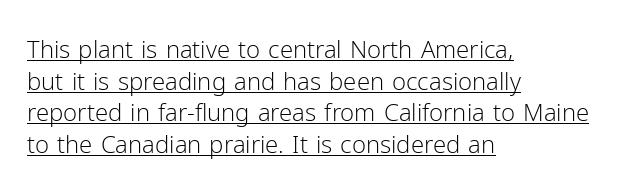
{"italic": "no", "bold": "no", "underline": "yes", "align": "left", "line_spacing": "normal", "line_spacing_ratio": 1.32, "letter_spacing": "normal", "letter_spacing_em": 0.0, "glyph_px": 24}
